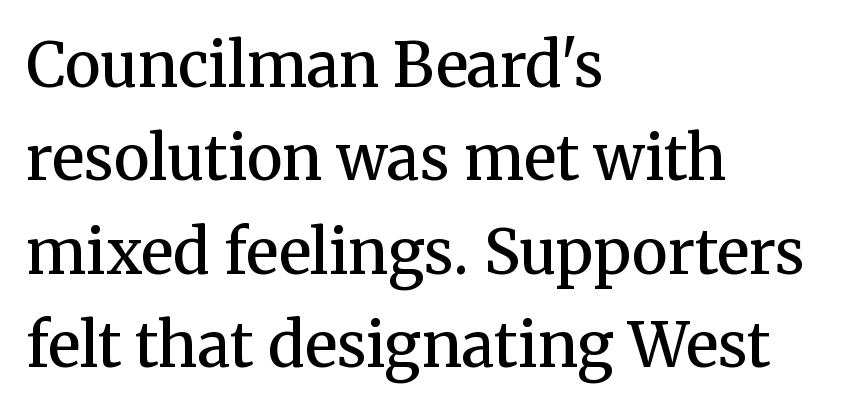
Unmarked baselines from the first word to the last. The tracking reads as untouched default to a designer's eye. Character widths vary here, with narrow letters taking less room than wide ones. A fair bit of extra ink — the face is semibold, not bold.
